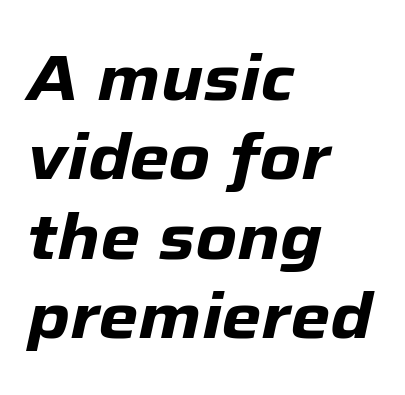
Q: Is the text bold? A: Yes.
Q: Is the text italic (slanted)? A: Yes, it leans right by about 12 degrees.
Q: Is the text underlined? A: No.
Q: How is the paragraph aligned? A: Left-aligned.
Q: Is the spacing between letters normal or unusually wide? A: Normal.
Q: Width (condensed, normal, or wide)? A: Normal.
Q: Stroke contrast? A: Low.
Q: x-height? A: Medium.
Q: Monospaced? A: No.
